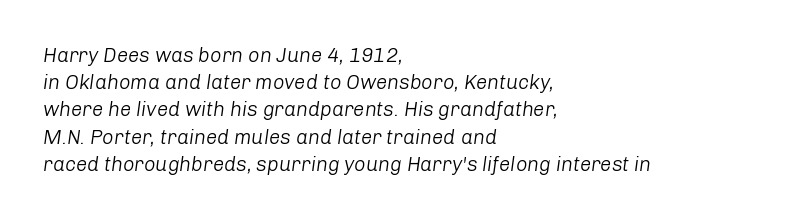
Q: Is the text bold? A: No.
Q: Is the text italic (slanted)? A: Yes, it leans right by about 8 degrees.
Q: Is the text underlined? A: No.
Q: How is the paragraph aligned? A: Left-aligned.
Q: Is the spacing between letters normal or unusually wide? A: Normal.
Q: Is the spacing between lines tight, normal or loose? A: Normal.
